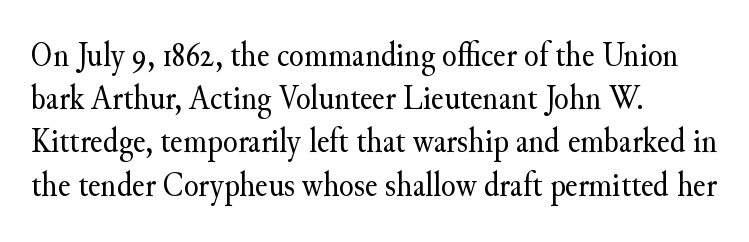
The image shows 34 px regular-weight serif type, upright; set left-aligned, normal line spacing (1.27x), normal letter spacing, not underlined; medium stroke contrast and a small x-height.
